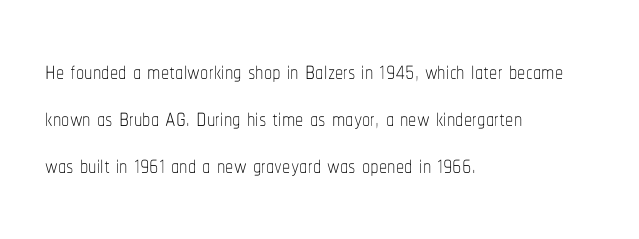
{"italic": "no", "bold": "no", "weight": "thin", "width": "condensed", "stroke_contrast": "low", "x_height": "medium", "monospaced": "no", "underline": "no", "align": "left", "line_spacing": "normal", "line_spacing_ratio": 1.43, "letter_spacing": "normal", "letter_spacing_em": 0.0, "glyph_px": 33}
